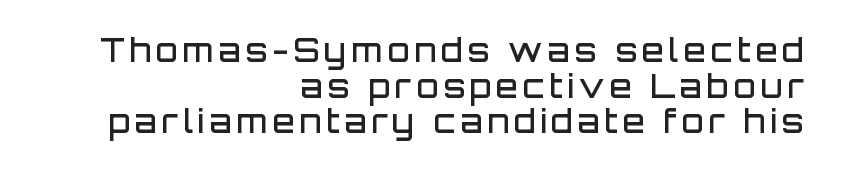
This sample uses a sans-serif face. Strokes here are thickened, but only to semibold level. Underlining? Definitely not there. The rendering uses natural spacing where letterforms have individual widths. Summary of vertical rhythm: compact, with narrow interline spacing.
